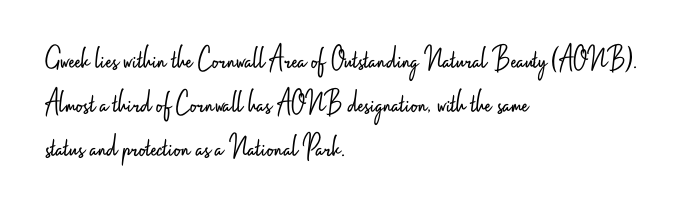
Q: Is the text bold? A: No.
Q: Is the text italic (slanted)? A: Yes.
Q: Is the typeface a serif or a sans-serif typeface? A: Sans-serif.
Q: Is the text underlined? A: No.
Q: How is the paragraph aligned? A: Left-aligned.
Q: Is the spacing between letters normal or unusually wide? A: Normal.
Q: Is the spacing between lines tight, normal or loose? A: Normal.
Q: Width (condensed, normal, or wide)? A: Condensed.
Q: Stroke contrast? A: Low.
Q: x-height? A: Small.
Q: Monospaced? A: No.
